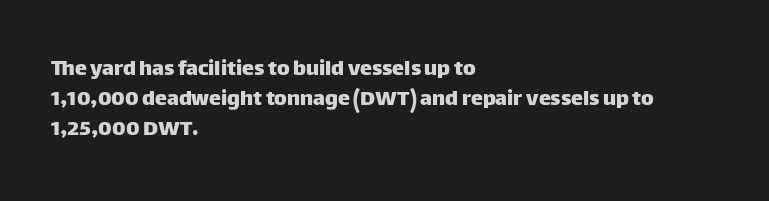
{"italic": "no", "underline": "no", "align": "left", "line_spacing_ratio": 1.24, "letter_spacing": "normal", "letter_spacing_em": 0.0, "glyph_px": 24}
